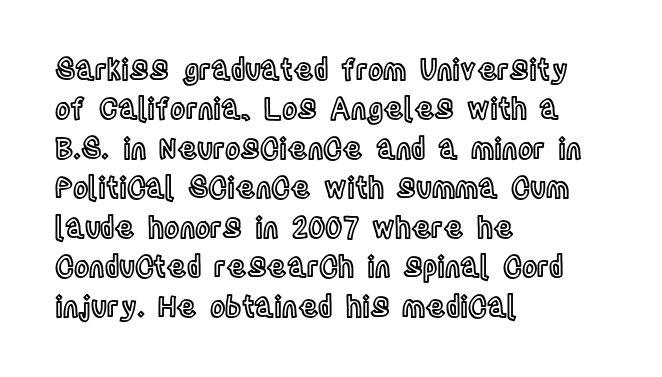
{"italic": "no", "width": "condensed", "x_height": "large", "monospaced": "no", "underline": "no", "align": "left", "line_spacing": "normal", "line_spacing_ratio": 1.36, "letter_spacing": "normal", "letter_spacing_em": 0.0, "glyph_px": 29}
